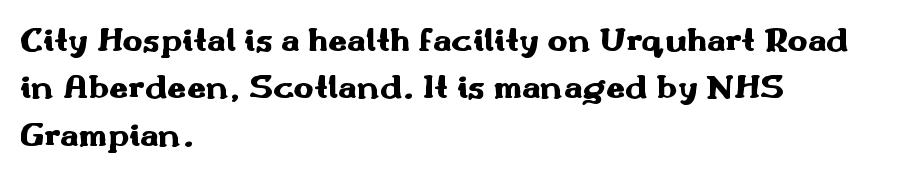
Q: Is the text bold? A: Yes.
Q: Is the text italic (slanted)? A: No, it is upright.
Q: Is the typeface a serif or a sans-serif typeface? A: Sans-serif.
Q: Is the text underlined? A: No.
Q: How is the paragraph aligned? A: Left-aligned.
Q: Is the spacing between letters normal or unusually wide? A: Normal.
Q: Is the spacing between lines tight, normal or loose? A: Normal.
Q: Width (condensed, normal, or wide)? A: Wide.
Q: Stroke contrast? A: Medium.
Q: x-height? A: Small.
Q: Monospaced? A: No.
